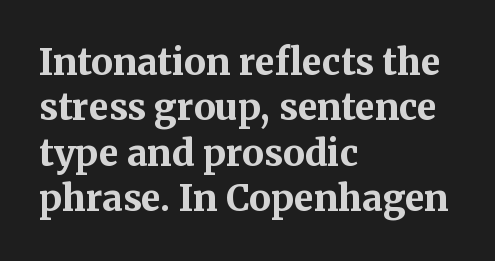
You'd pick this weight for a headline — it's a proper bold. The type is set solid horizontally, with unmodified tracking. The compositor pushed each line to the left boundary. Every stem runs plumb, perpendicular to the baseline. Spacing verdict: proportional, widths tailored to each character.
